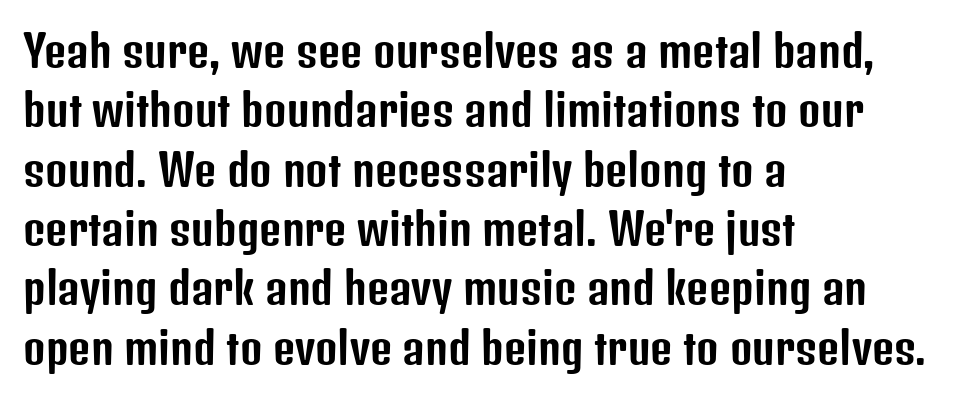
The image shows 43 px condensed sans-serif type, upright; set left-aligned, normal line spacing (1.38x), normal letter spacing, not underlined; low stroke contrast and a medium x-height.
